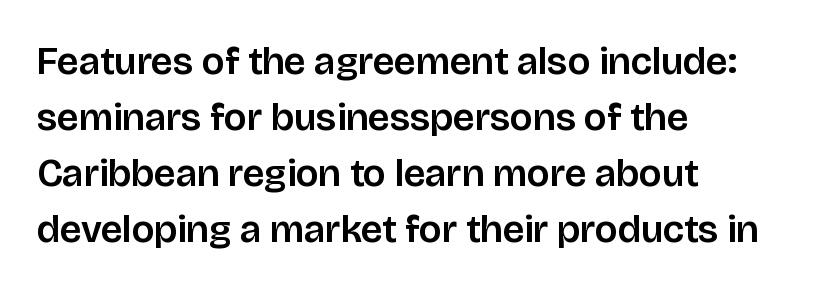
{"serif": "no", "italic": "no", "width": "normal", "stroke_contrast": "low", "x_height": "large", "monospaced": "no", "underline": "no", "align": "left", "line_spacing": "normal", "line_spacing_ratio": 1.44, "letter_spacing": "normal", "letter_spacing_em": 0.0, "glyph_px": 39}
